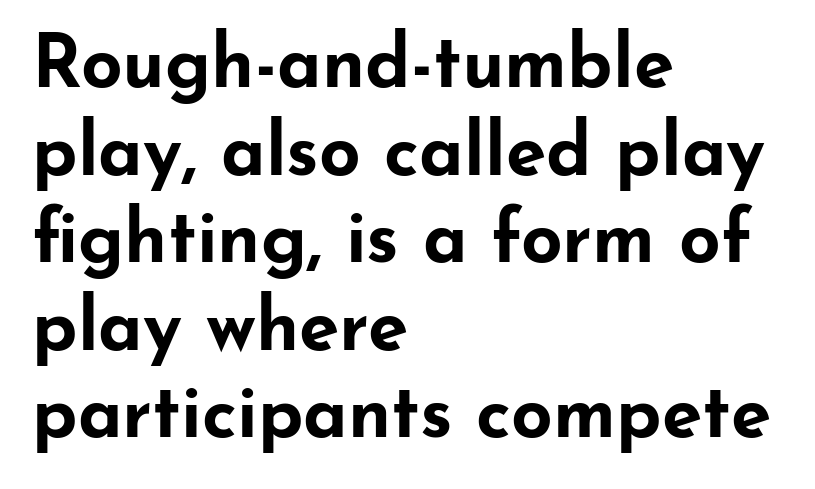
Q: Is the text bold? A: Yes.
Q: Is the text italic (slanted)? A: No, it is upright.
Q: Is the typeface a serif or a sans-serif typeface? A: Sans-serif.
Q: Is the text underlined? A: No.
Q: How is the paragraph aligned? A: Left-aligned.
Q: Is the spacing between letters normal or unusually wide? A: Normal.
Q: Width (condensed, normal, or wide)? A: Wide.
Q: Stroke contrast? A: Low.
Q: x-height? A: Small.
Q: Monospaced? A: No.
